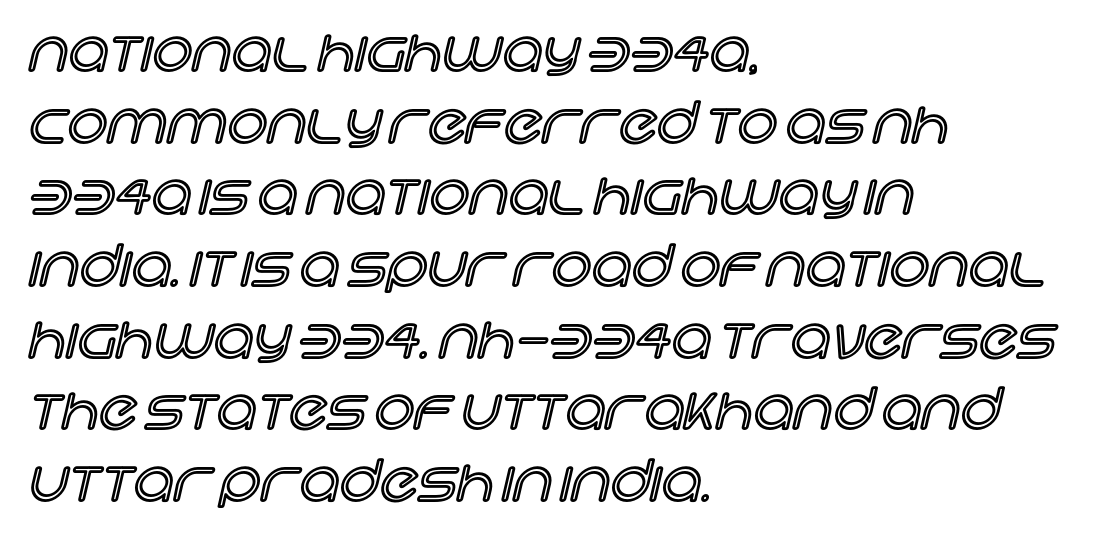
Glance below the letters and you will spot only blank space. Look at the tracking — it's just the regular setting, nothing added. The ragged edge is on the right, which tells us the setting is flush left.
